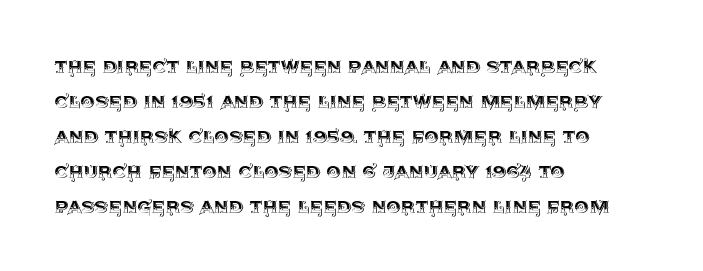
Left-aligned paragraph, ragged on the right. This sample uses an upright cut, with every glyph sitting square on the baseline. Only glyphs here, with clear space below each row. In terms of letterspacing, this is plain default setting. The line-height multiplier appears to be the usual default.
